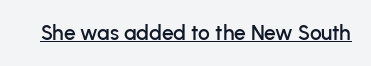
Students, note that the glyphs here touch the page at normal intervals. Does a line run under the words? Yes, clearly. Designer's note — italics off, roman on.
